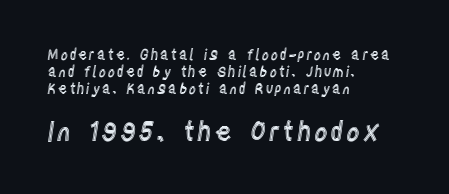
{"underline": "no", "align": "left", "line_spacing_ratio": 1.23, "larger_block": "second", "size_ratio": 1.86, "glyph_px": 26}
